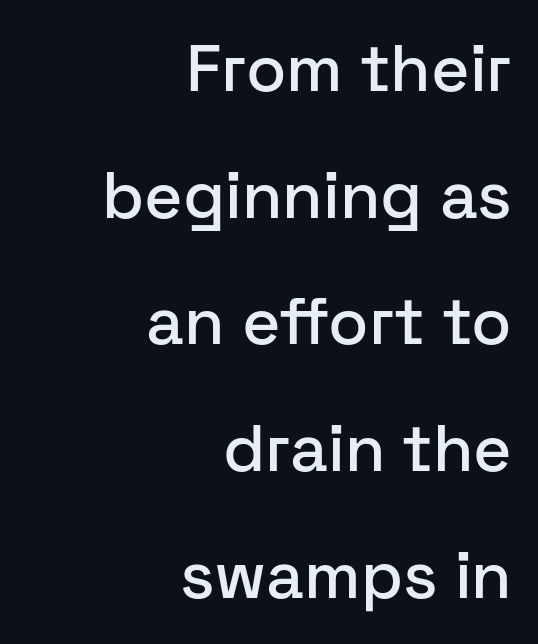
Q: Is the text italic (slanted)? A: No, it is upright.
Q: Is the typeface a serif or a sans-serif typeface? A: Sans-serif.
Q: Is the text underlined? A: No.
Q: How is the paragraph aligned? A: Right-aligned.
Q: Is the spacing between letters normal or unusually wide? A: Normal.
Q: Is the spacing between lines tight, normal or loose? A: Loose.
Q: Width (condensed, normal, or wide)? A: Normal.
Q: Stroke contrast? A: Low.
Q: x-height? A: Medium.
Q: Monospaced? A: No.
